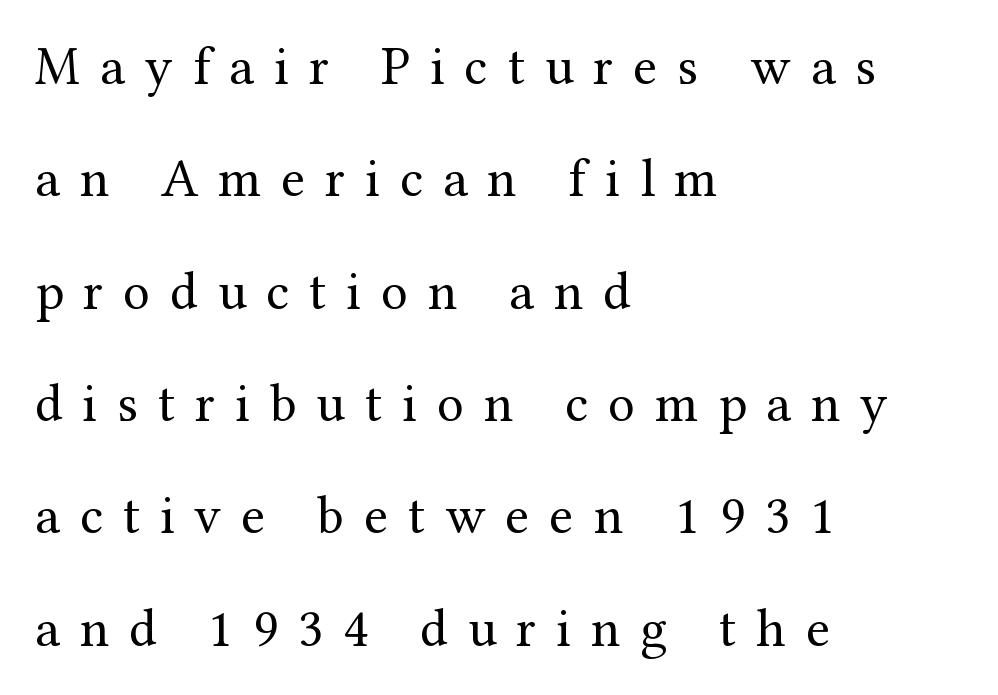
{"serif": "yes", "italic": "no", "bold": "no", "weight": "regular", "width": "normal", "stroke_contrast": "medium", "x_height": "medium", "monospaced": "no", "underline": "no", "align": "left", "line_spacing": "loose", "line_spacing_ratio": 2.08, "letter_spacing": "wide", "letter_spacing_em": 0.37, "glyph_px": 54}
